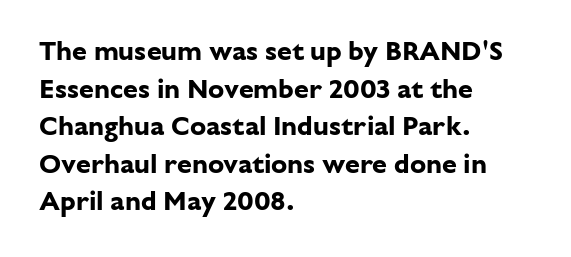
The image shows 27 px bold type, upright; set left-aligned, normal line spacing (1.39x), normal letter spacing, not underlined.
